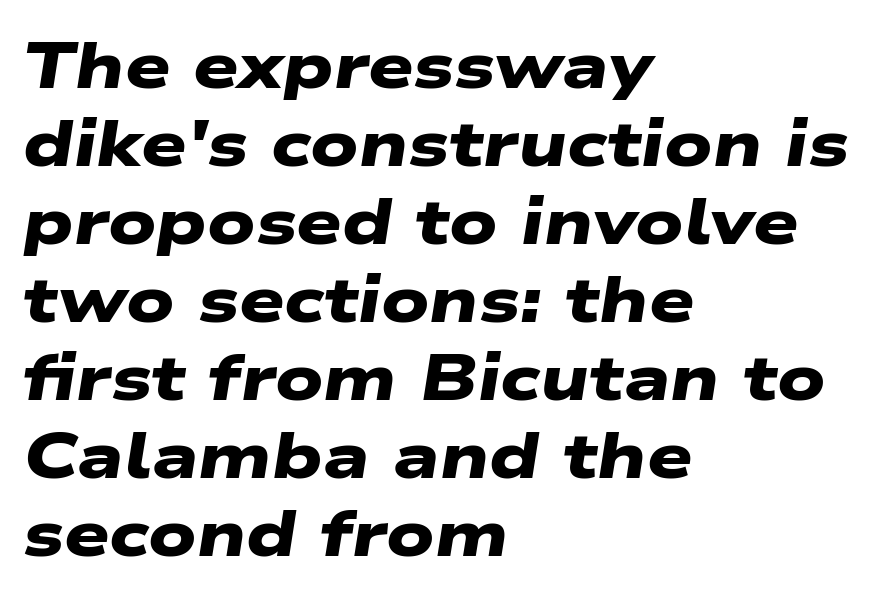
The image shows 64 px heavy, wide sans-serif type; set left-aligned, line spacing 1.22x, normal letter spacing, not underlined; low stroke contrast and a medium x-height.
